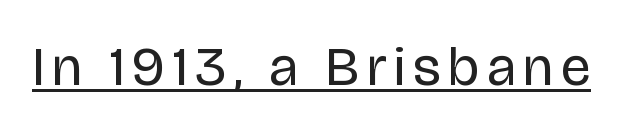
A typesetter would call this proportional, since set widths differ per character. Nope, not italic — everything's standing straight. Heaviness? Minimal to ordinary, like unemphasized prose. A typesetter would label this face a sans. This sample carries an underscore along the baseline area.
